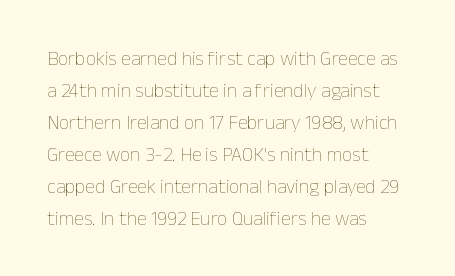
The image shows 20 px text type, upright; set left-aligned, normal line spacing (1.6x), normal letter spacing, not underlined.
